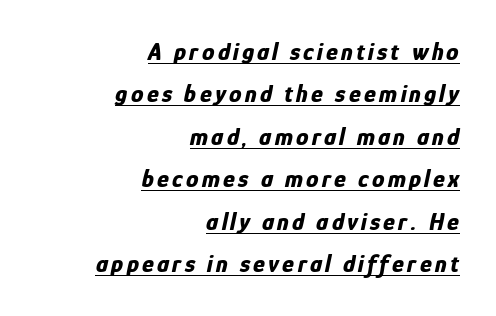
Q: Is the text bold? A: Yes.
Q: Is the text italic (slanted)? A: Yes, it leans right by about 12 degrees.
Q: Is the text underlined? A: Yes.
Q: How is the paragraph aligned? A: Right-aligned.
Q: Is the spacing between lines tight, normal or loose? A: Normal.
